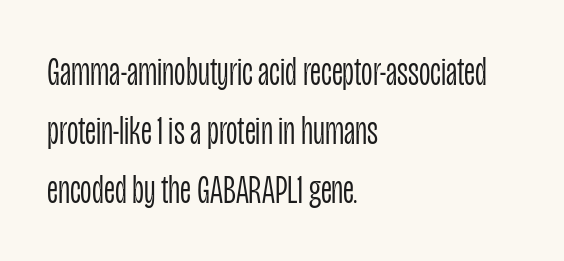
Q: Is the text bold? A: No.
Q: Is the text italic (slanted)? A: No, it is upright.
Q: Is the typeface a serif or a sans-serif typeface? A: Sans-serif.
Q: Is the text underlined? A: No.
Q: How is the paragraph aligned? A: Left-aligned.
Q: Is the spacing between letters normal or unusually wide? A: Normal.
Q: Is the spacing between lines tight, normal or loose? A: Normal.
Q: Width (condensed, normal, or wide)? A: Condensed.
Q: Stroke contrast? A: Low.
Q: x-height? A: Large.
Q: Monospaced? A: No.
